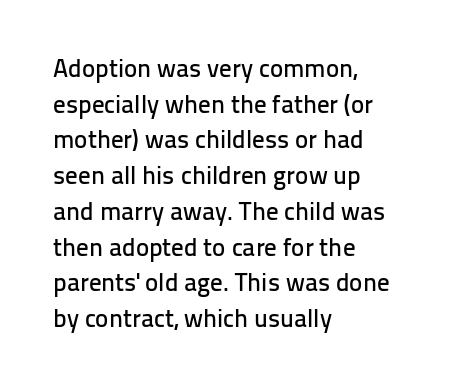
Q: Is the text italic (slanted)? A: No, it is upright.
Q: Is the text underlined? A: No.
Q: How is the paragraph aligned? A: Left-aligned.
Q: Is the spacing between letters normal or unusually wide? A: Normal.
Q: Is the spacing between lines tight, normal or loose? A: Normal.
